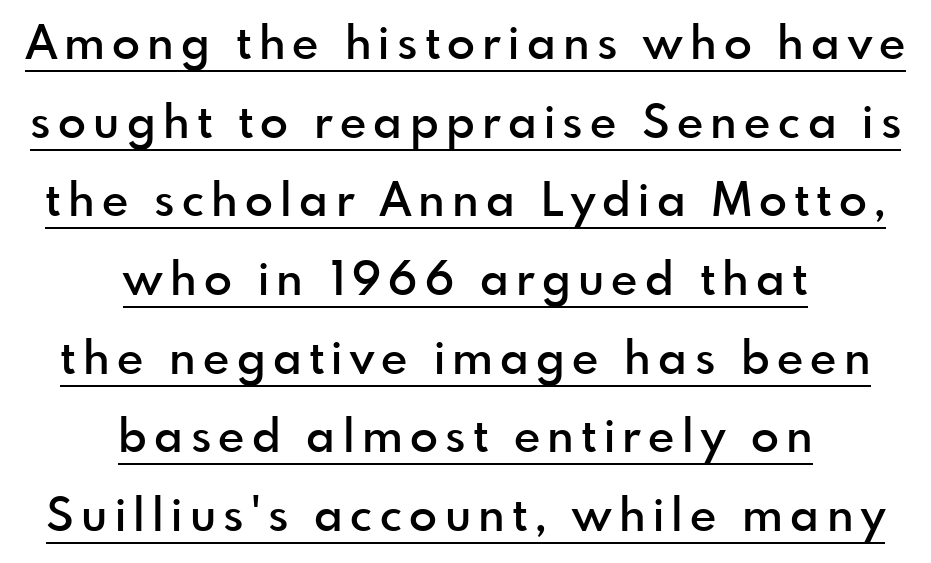
Nope, no serifs anywhere on these letters. On the weight axis this lands at semibold, roughly 600. Note the varied advance widths — an 'i' is clearly narrower than an 'm'. The letters stand straight up with perfectly vertical stems. The rag falls on both sides of this text block equally. Somebody hit Ctrl+U on this one — the words are underlined.
